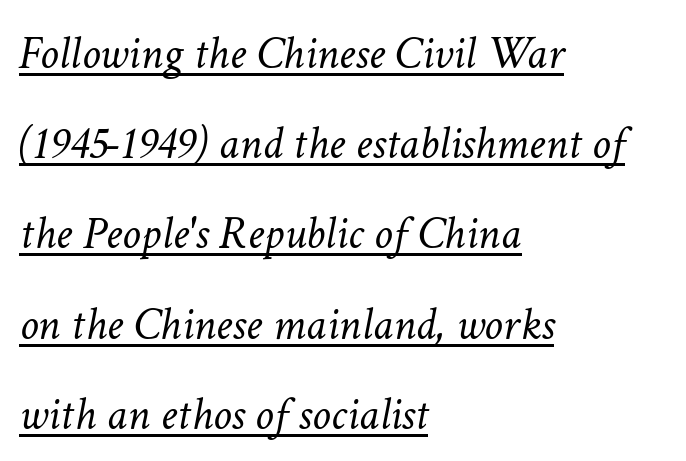
{"italic": "yes", "lean": "right", "slant_degrees": 11, "bold": "no", "weight": "light", "width": "normal", "stroke_contrast": "low", "x_height": "medium", "monospaced": "no", "underline": "yes", "align": "left", "line_spacing": "loose", "line_spacing_ratio": 1.92, "letter_spacing": "normal", "letter_spacing_em": 0.0, "glyph_px": 47}
